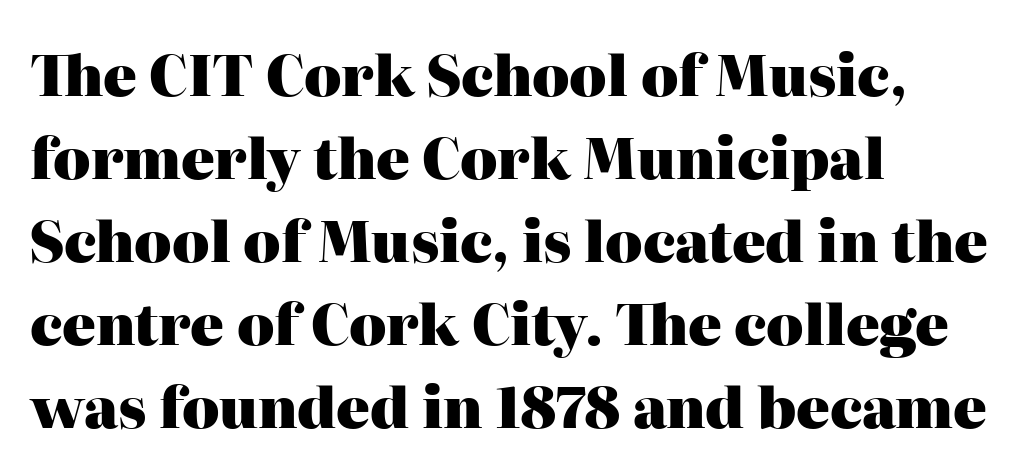
{"serif": "yes", "italic": "no", "bold": "yes", "weight": "heavy", "width": "normal", "stroke_contrast": "high", "x_height": "medium", "monospaced": "no", "underline": "no", "align": "left", "line_spacing": "normal", "line_spacing_ratio": 1.48, "letter_spacing": "normal", "letter_spacing_em": 0.0, "glyph_px": 56}
